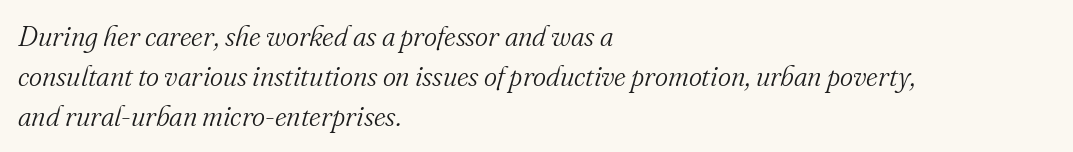
Q: Is the text bold? A: No.
Q: Is the text italic (slanted)? A: Yes, it leans right by about 16 degrees.
Q: Is the typeface a serif or a sans-serif typeface? A: Serif.
Q: Is the text underlined? A: No.
Q: How is the paragraph aligned? A: Left-aligned.
Q: Is the spacing between letters normal or unusually wide? A: Normal.
Q: Is the spacing between lines tight, normal or loose? A: Normal.
Q: Width (condensed, normal, or wide)? A: Normal.
Q: Stroke contrast? A: Medium.
Q: x-height? A: Small.
Q: Monospaced? A: No.
